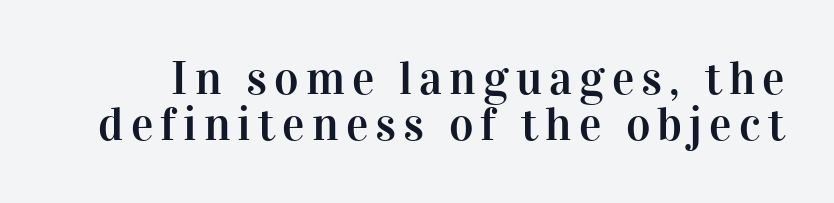
Q: Is the text italic (slanted)? A: No, it is upright.
Q: Is the typeface a serif or a sans-serif typeface? A: Serif.
Q: Is the text underlined? A: No.
Q: Is the spacing between lines tight, normal or loose? A: Tight.
Q: Width (condensed, normal, or wide)? A: Normal.
Q: Stroke contrast? A: High.
Q: x-height? A: Medium.
Q: Monospaced? A: No.
